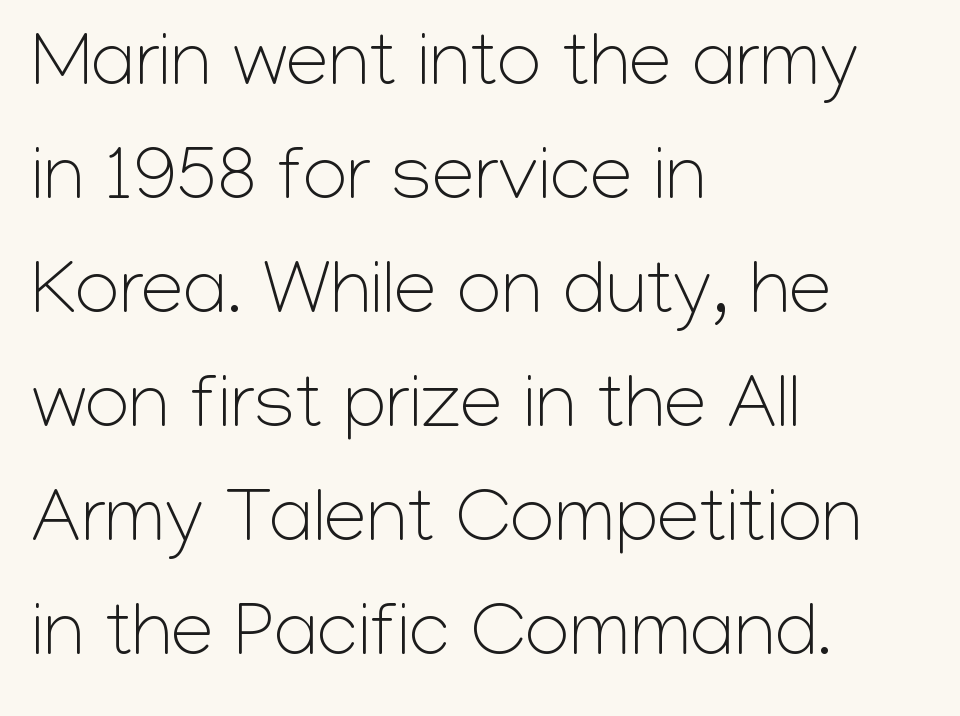
The image shows 77 px light sans-serif type, upright; set left-aligned, normal line spacing (1.48x), normal letter spacing, not underlined; low stroke contrast and a medium x-height.
